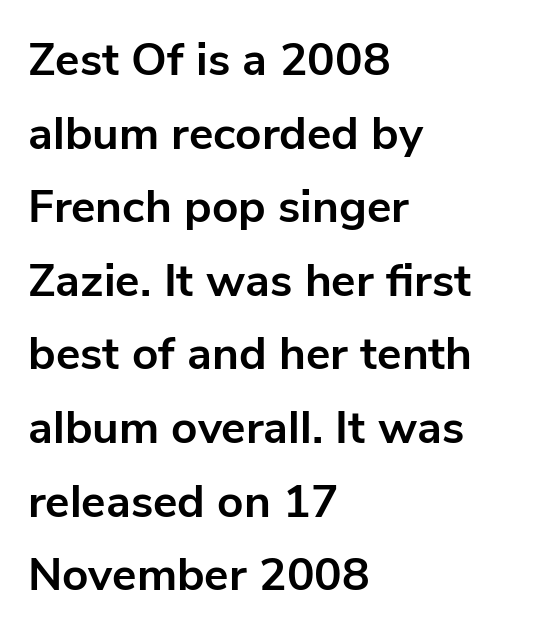
Letters rest on an invisible, unmarked baseline. Bold? Absolutely — the strokes are thick and heavy. Nothing unusual about the tracking: characters are spaced as the font intends. You can tell it's not italic because the verticals are truly vertical. What's the leading like? Ordinary, nothing unusual. These lines stack with their left ends in a neat column.
